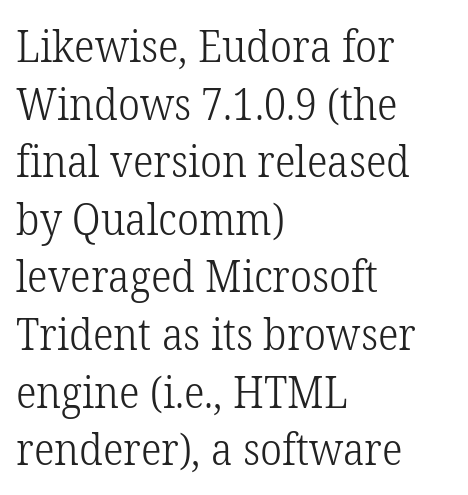
Q: Is the text bold? A: No.
Q: Is the text italic (slanted)? A: No, it is upright.
Q: Is the typeface a serif or a sans-serif typeface? A: Serif.
Q: Is the text underlined? A: No.
Q: How is the paragraph aligned? A: Left-aligned.
Q: Is the spacing between letters normal or unusually wide? A: Normal.
Q: Is the spacing between lines tight, normal or loose? A: Normal.
Q: Width (condensed, normal, or wide)? A: Normal.
Q: Stroke contrast? A: Low.
Q: x-height? A: Medium.
Q: Monospaced? A: No.
